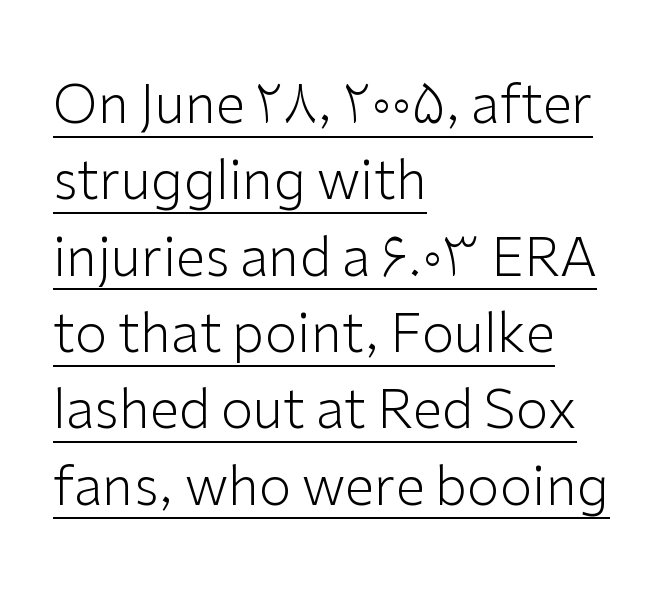
Q: Is the text bold? A: No.
Q: Is the text italic (slanted)? A: No, it is upright.
Q: Is the typeface a serif or a sans-serif typeface? A: Sans-serif.
Q: Is the text underlined? A: Yes.
Q: How is the paragraph aligned? A: Left-aligned.
Q: Is the spacing between letters normal or unusually wide? A: Normal.
Q: Is the spacing between lines tight, normal or loose? A: Normal.
Q: Width (condensed, normal, or wide)? A: Normal.
Q: Stroke contrast? A: Low.
Q: x-height? A: Medium.
Q: Monospaced? A: No.
